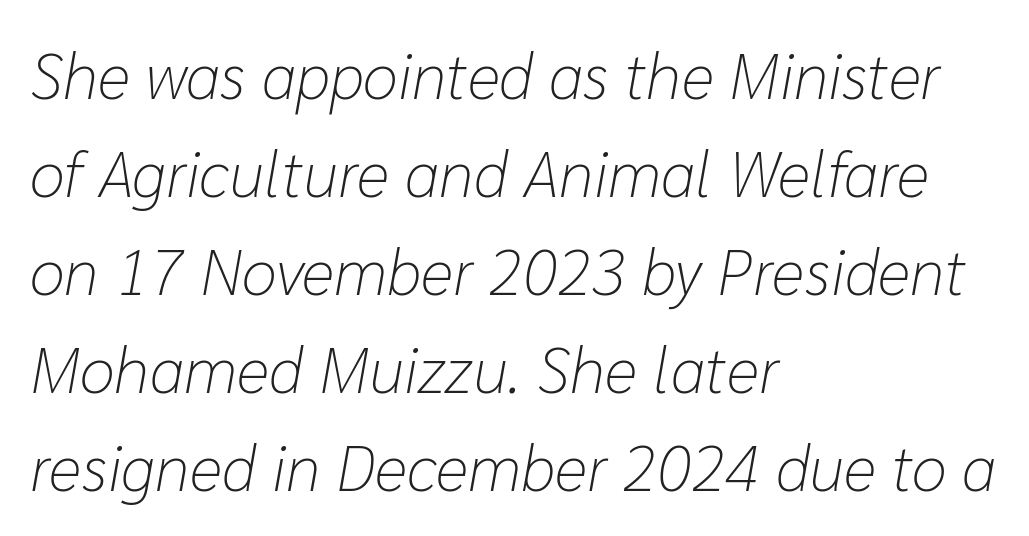
{"italic": "yes", "lean": "right", "slant_degrees": 10, "bold": "no", "weight": "light", "width": "normal", "stroke_contrast": "low", "x_height": "medium", "monospaced": "no", "underline": "no", "align": "left", "line_spacing": "normal", "line_spacing_ratio": 1.53, "letter_spacing": "normal", "letter_spacing_em": 0.0, "glyph_px": 64}
